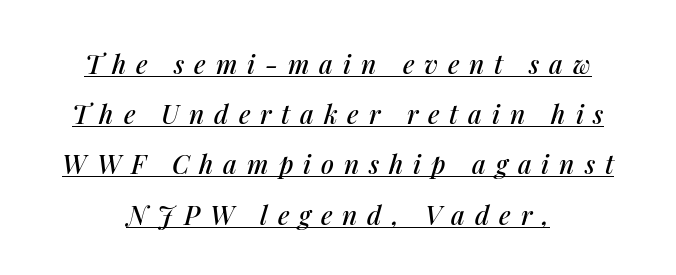
The image shows 26 px text type, italic (leaning right); set centered, loose line spacing (1.93x), unusually wide letter spacing (+0.38 em), underlined.
